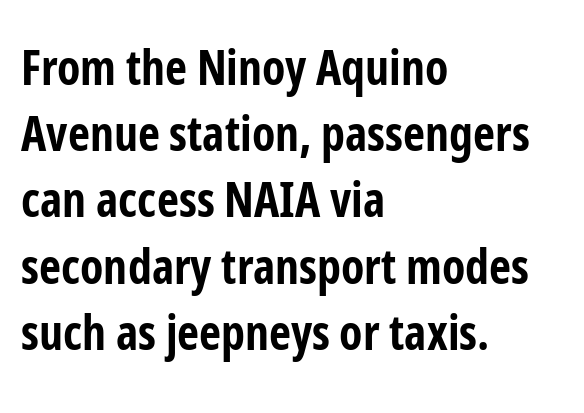
In terms of leading, this rendering sits right in the middle. These lines are composed in type without serifs. Alignment: flush left. Glyph-to-glyph distance matches everyday printed text. Each glyph is drawn with heavy, bold strokes. The face used here is proportionally spaced, like ordinary book or web type.
